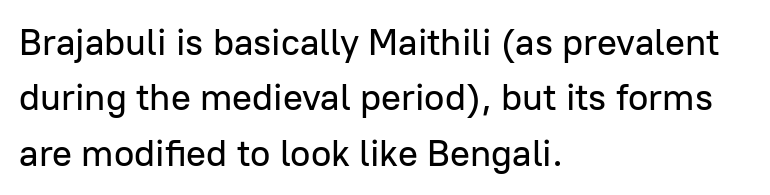
The image shows 37 px sans-serif type, upright; set left-aligned, normal line spacing (1.5x), normal letter spacing, not underlined; low stroke contrast and a medium x-height.
